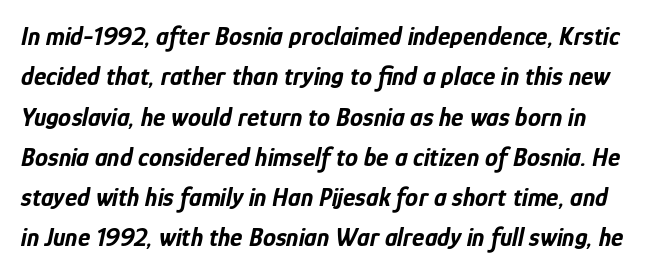
Q: Is the text bold? A: Yes.
Q: Is the text italic (slanted)? A: Yes, it leans right by about 12 degrees.
Q: Is the text underlined? A: No.
Q: Is the spacing between letters normal or unusually wide? A: Normal.
Q: Is the spacing between lines tight, normal or loose? A: Normal.
